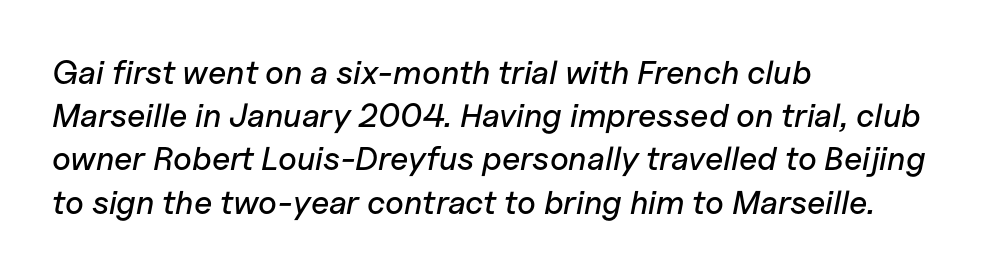
The image shows 33 px text type, italic (leaning right); set left-aligned, normal line spacing (1.31x), normal letter spacing, not underlined; low stroke contrast and a medium x-height.
